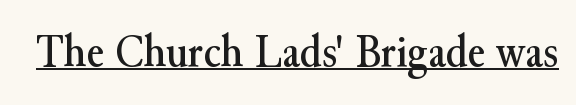
Q: Is the text italic (slanted)? A: No, it is upright.
Q: Is the typeface a serif or a sans-serif typeface? A: Serif.
Q: Is the text underlined? A: Yes.
Q: Is the spacing between letters normal or unusually wide? A: Normal.
Q: Width (condensed, normal, or wide)? A: Normal.
Q: Stroke contrast? A: Medium.
Q: x-height? A: Small.
Q: Monospaced? A: No.
